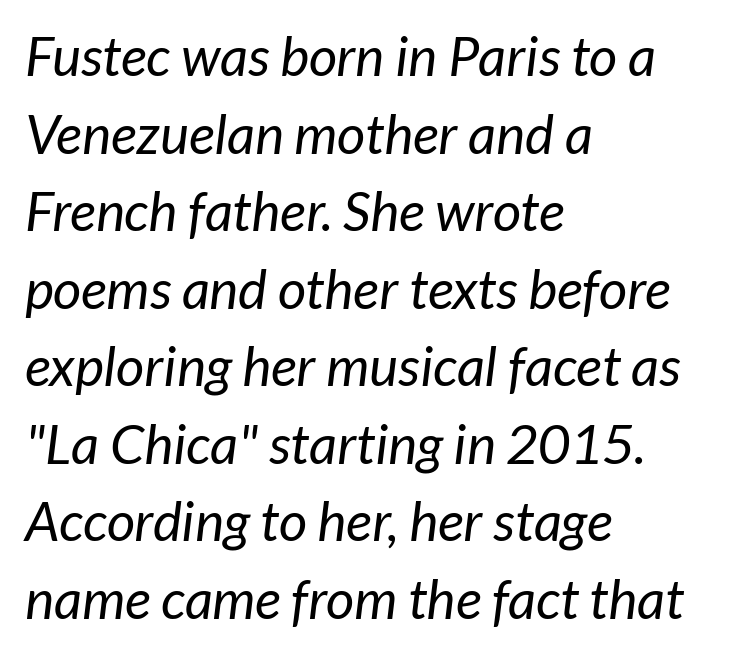
The typeface has the unassuming heft of standard copy or less. Vertical spacing — default. Visually the block forms a straight wall on the left and a jagged coastline on the right. The face used here is rendered with its standard letterfit. The string is rendered with underlining switched off. Here the designer chose a conventional face with non-uniform glyph widths.
